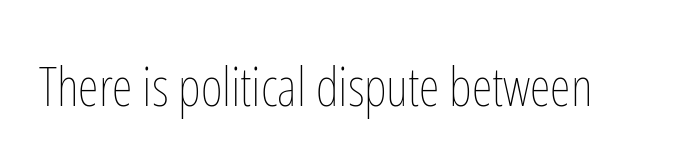
{"italic": "no", "bold": "no", "weight": "thin", "width": "condensed", "stroke_contrast": "low", "x_height": "medium", "monospaced": "no", "underline": "no", "letter_spacing": "normal", "letter_spacing_em": 0.0, "glyph_px": 53}
